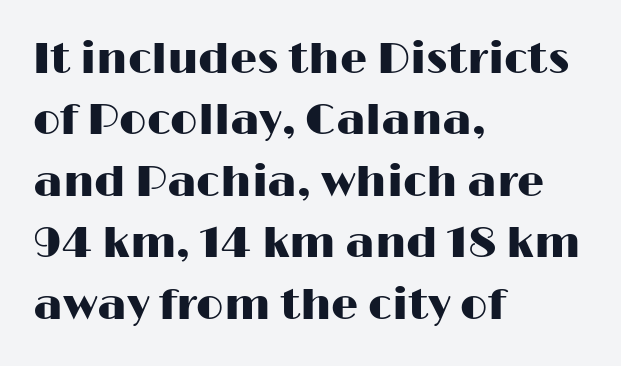
This sample has the flowing, uneven cadence of proportional lettering. Observe the ordinary spacing: letters are neighbours, not strangers. This is sans-serif lettering, the kind often seen on screens and signage. This sample uses an upright cut, with every glyph sitting square on the baseline. The rows are spaced the way most documents space them.
